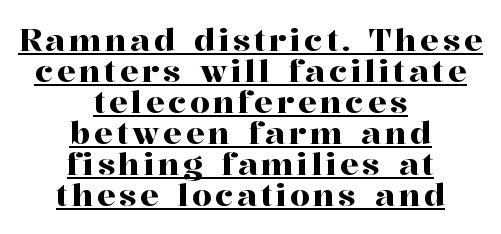
{"serif": "yes", "italic": "no", "width": "normal", "stroke_contrast": "high", "x_height": "medium", "monospaced": "no", "underline": "yes", "align": "center", "line_spacing": "tight", "line_spacing_ratio": 1.0, "glyph_px": 31}
